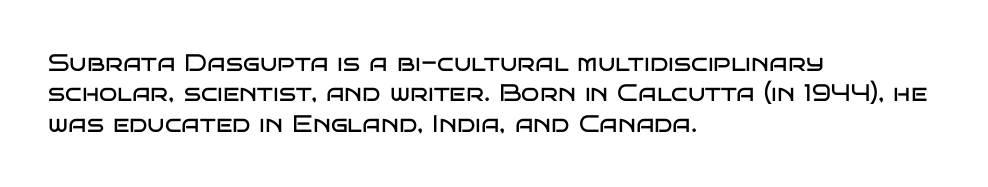
The image shows 24 px text type, upright; set left-aligned, normal line spacing (1.27x), normal letter spacing, not underlined.
